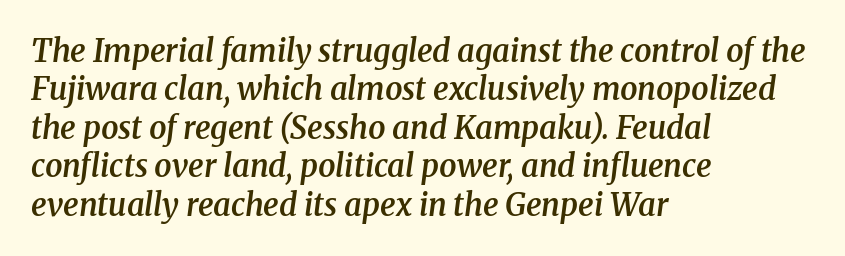
Q: Is the text bold? A: Semi-bold.
Q: Is the text italic (slanted)? A: Yes, it leans right by about 8 degrees.
Q: Is the typeface a serif or a sans-serif typeface? A: Serif.
Q: Is the text underlined? A: No.
Q: How is the paragraph aligned? A: Left-aligned.
Q: Is the spacing between letters normal or unusually wide? A: Normal.
Q: Width (condensed, normal, or wide)? A: Normal.
Q: Stroke contrast? A: Medium.
Q: x-height? A: Medium.
Q: Monospaced? A: No.
